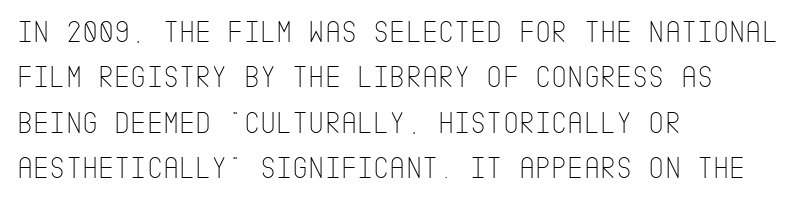
Upright lettering throughout. This block has exactly the height ordinary leading produces. The face used here is rendered with its standard letterfit. Check the space under the baseline: it is left empty. This rendering employs a face without finishing strokes, i.e., a sans-serif. A student would call this left alignment; a typographer would say flush left, rag right.
